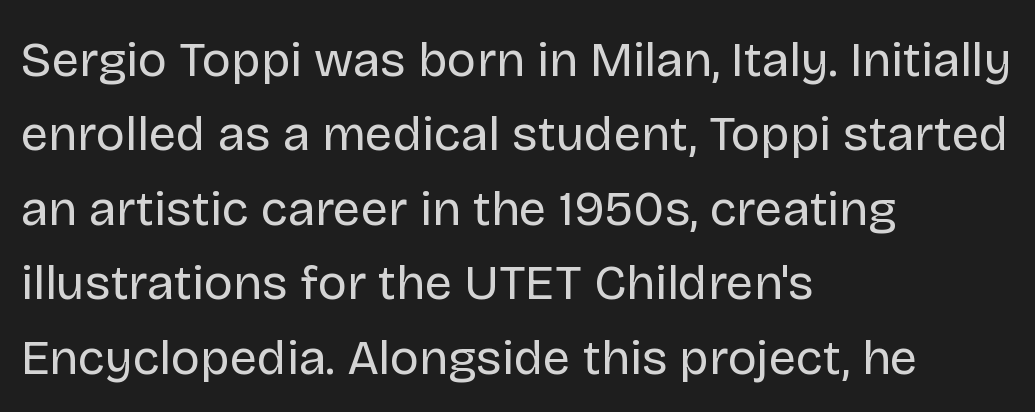
Q: Is the text bold? A: No.
Q: Is the text italic (slanted)? A: No, it is upright.
Q: Is the typeface a serif or a sans-serif typeface? A: Sans-serif.
Q: Is the text underlined? A: No.
Q: How is the paragraph aligned? A: Left-aligned.
Q: Is the spacing between letters normal or unusually wide? A: Normal.
Q: Is the spacing between lines tight, normal or loose? A: Normal.
Q: Width (condensed, normal, or wide)? A: Normal.
Q: Stroke contrast? A: Low.
Q: x-height? A: Large.
Q: Monospaced? A: No.
